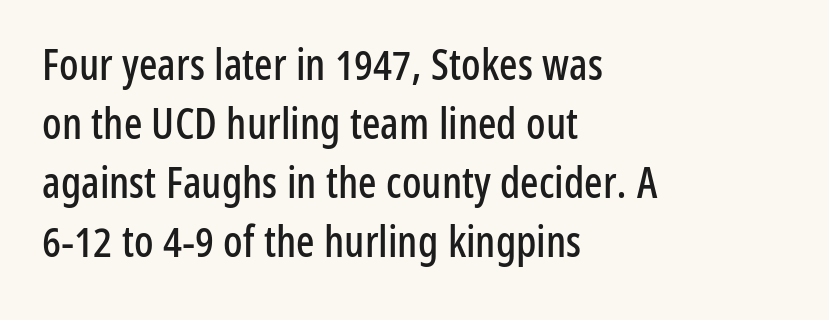
Q: Is the text italic (slanted)? A: No, it is upright.
Q: Is the typeface a serif or a sans-serif typeface? A: Sans-serif.
Q: Is the text underlined? A: No.
Q: How is the paragraph aligned? A: Left-aligned.
Q: Is the spacing between letters normal or unusually wide? A: Normal.
Q: Is the spacing between lines tight, normal or loose? A: Normal.
Q: Width (condensed, normal, or wide)? A: Condensed.
Q: Stroke contrast? A: Low.
Q: x-height? A: Medium.
Q: Monospaced? A: No.
